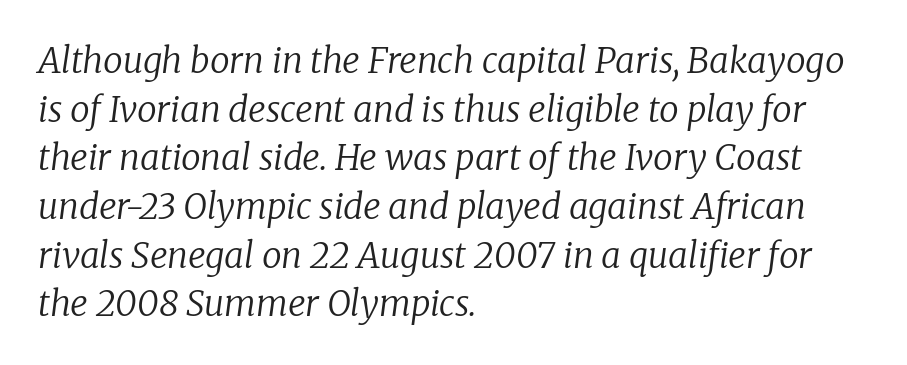
The image shows 35 px regular-weight serif type, italic (leaning right); set left-aligned, normal line spacing (1.39x), normal letter spacing, not underlined; low stroke contrast and a medium x-height.
